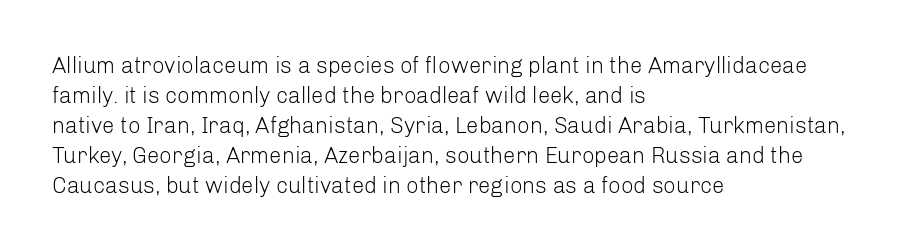
Q: Is the text bold? A: No.
Q: Is the text italic (slanted)? A: No, it is upright.
Q: Is the text underlined? A: No.
Q: How is the paragraph aligned? A: Left-aligned.
Q: Is the spacing between letters normal or unusually wide? A: Normal.
Q: Is the spacing between lines tight, normal or loose? A: Normal.
